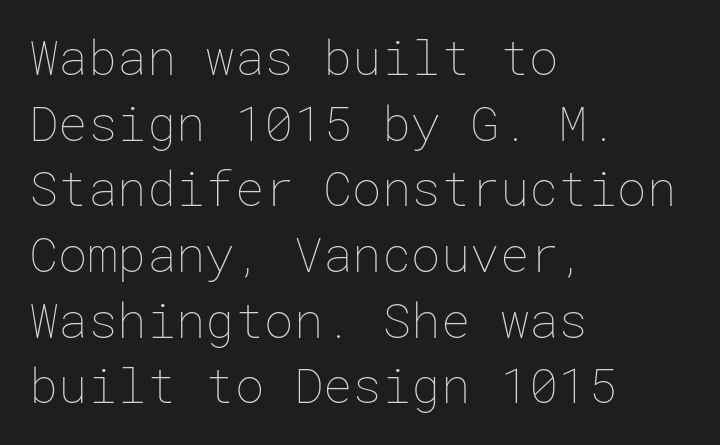
The image shows 49 px thin type, upright; set left-aligned, normal line spacing (1.34x), normal letter spacing, not underlined; low stroke contrast and a medium x-height.
